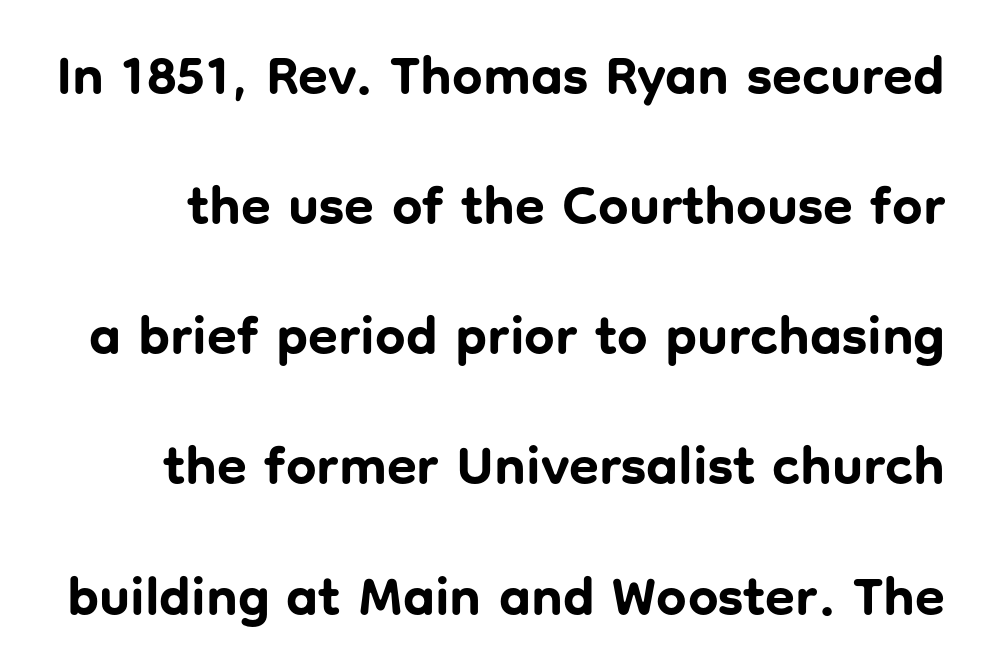
The image shows 54 px bold sans-serif type, upright; set loose line spacing (2.41x), normal letter spacing, not underlined; low stroke contrast and a medium x-height.
